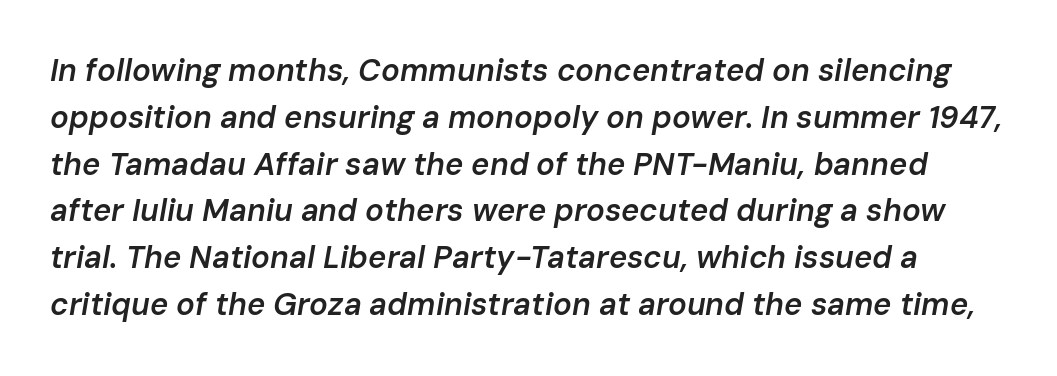
Q: Is the text bold? A: Semi-bold.
Q: Is the text italic (slanted)? A: Yes, it leans right by about 10 degrees.
Q: Is the text underlined? A: No.
Q: Is the spacing between letters normal or unusually wide? A: Normal.
Q: Is the spacing between lines tight, normal or loose? A: Normal.
Q: Width (condensed, normal, or wide)? A: Normal.
Q: Stroke contrast? A: Low.
Q: x-height? A: Medium.
Q: Monospaced? A: No.
